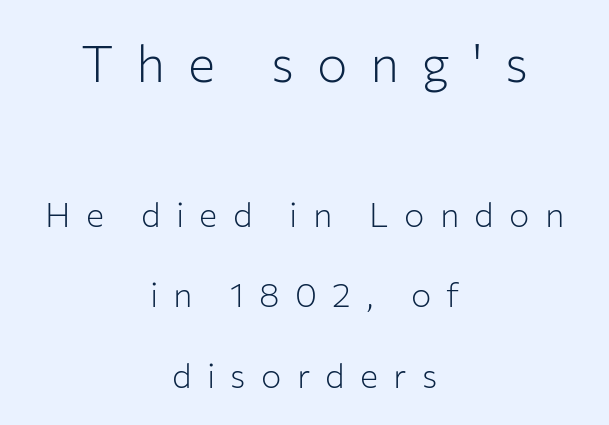
{"serif": "no", "italic": "no", "bold": "no", "weight": "light", "width": "normal", "stroke_contrast": "low", "x_height": "medium", "monospaced": "no", "underline": "no", "align": "center", "line_spacing": "loose", "line_spacing_ratio": 2.37, "letter_spacing": "wide", "letter_spacing_em": 0.45, "larger_block": "first", "size_ratio": 1.5, "glyph_px": 51}
